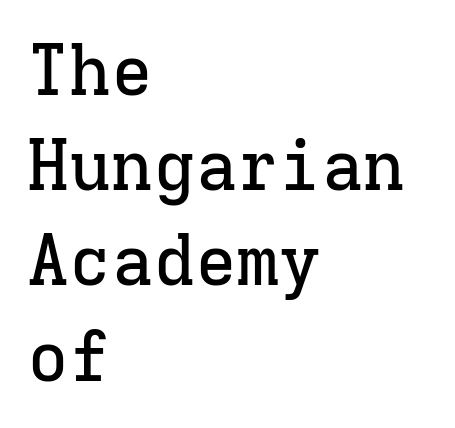
The image shows 70 px serif type, upright, monospaced; set left-aligned, normal line spacing (1.36x), normal letter spacing, not underlined; low stroke contrast and a medium x-height.
